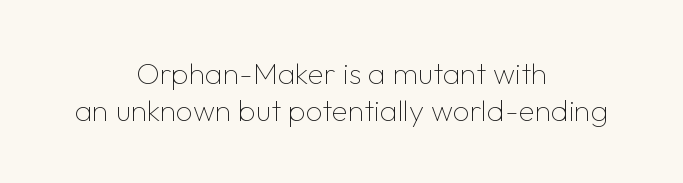
The image shows 30 px thin sans-serif type, upright; set centered, line spacing 1.23x, normal letter spacing, not underlined; low stroke contrast and a medium x-height.
